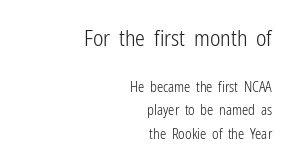
Q: Is the text bold? A: No.
Q: Is the text italic (slanted)? A: No, it is upright.
Q: Is the text underlined? A: No.
Q: How is the paragraph aligned? A: Right-aligned.
Q: Is the spacing between letters normal or unusually wide? A: Normal.
Q: Is the spacing between lines tight, normal or loose? A: Normal.
Q: Which block of text is set in a larger size, the first (top) or the second (bottom)? A: The first (top) one.
